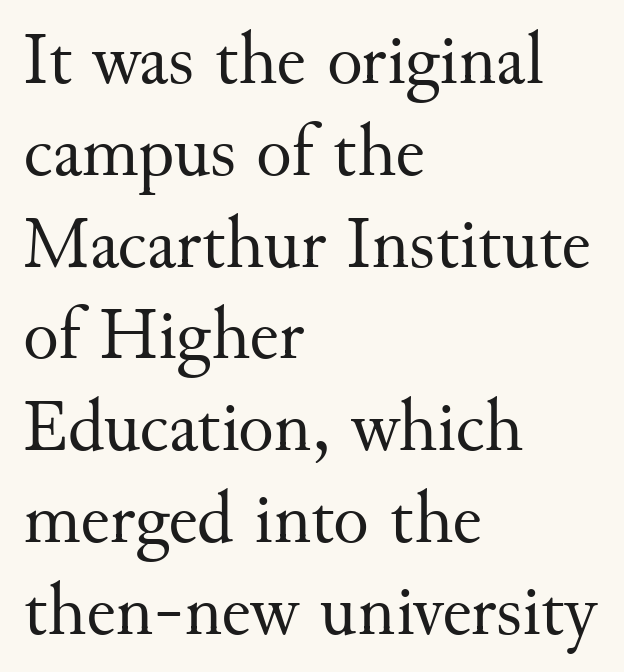
{"serif": "yes", "italic": "no", "bold": "no", "weight": "regular", "width": "normal", "stroke_contrast": "medium", "x_height": "small", "monospaced": "no", "underline": "no", "align": "left", "line_spacing_ratio": 1.24, "letter_spacing": "normal", "letter_spacing_em": 0.0, "glyph_px": 74}
